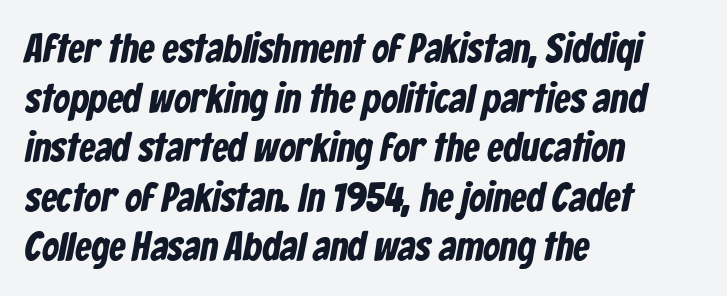
Letters rest on an invisible, unmarked baseline. The letters sit at their default tracking, neither squeezed nor spread. In CSS terms this would be text-align: left. Plenty of ink on the page — the face is bold.
